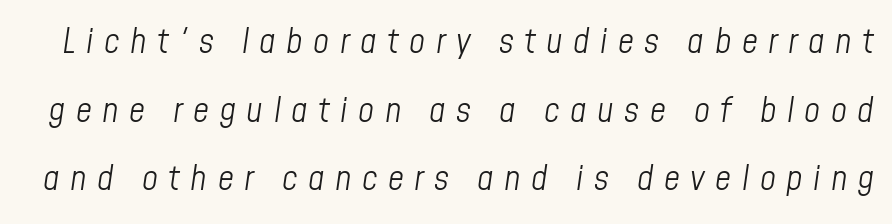
{"italic": "yes", "lean": "right", "slant_degrees": 8, "bold": "no", "weight": "light", "width": "condensed", "stroke_contrast": "low", "x_height": "medium", "monospaced": "no", "underline": "no", "line_spacing": "loose", "line_spacing_ratio": 1.96, "letter_spacing": "wide", "letter_spacing_em": 0.3, "glyph_px": 35}
